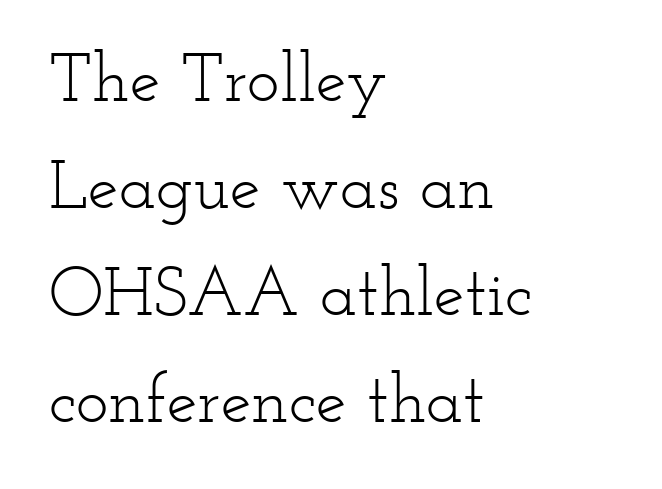
The horizontal fit of the characters is conventional and even. Students, observe: this is what conventionally led text looks like. The weight would be labelled regular, book, light, or lighter still. Looks like regular typesetting: each glyph gets only the width it needs. All the whitespace from short lines collects on the right. Serif or sans? Serif — the stroke terminals have little feet.
